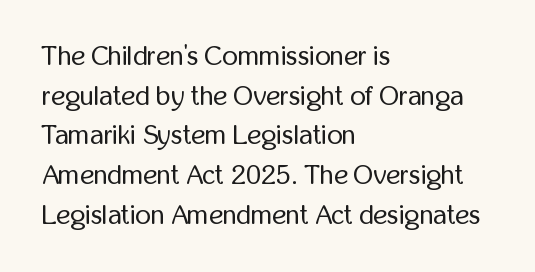
{"italic": "no", "bold": "no", "underline": "no", "align": "left", "line_spacing": "normal", "line_spacing_ratio": 1.47, "letter_spacing": "normal", "letter_spacing_em": 0.0, "glyph_px": 27}
